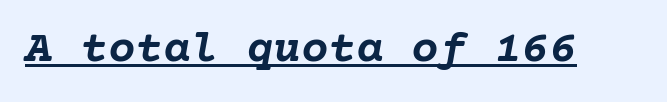
If you drew a line through each stem, it would be angled. The sample's only ornament is a line tracing under the words. Strokes here are thick enough to call this a true bold. Honestly, the letter spacing is just normal — you wouldn't notice it.
